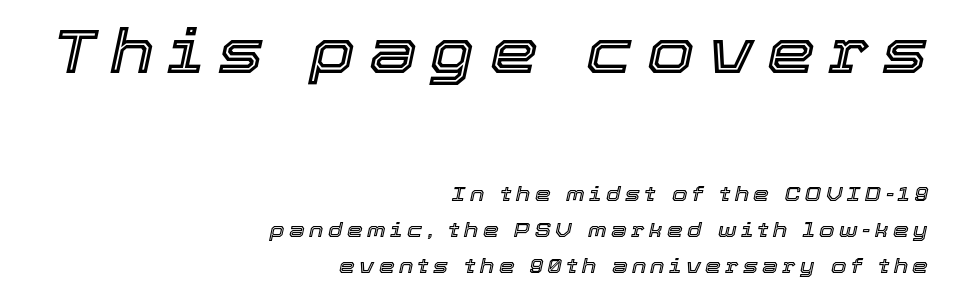
The ragged edge is on the left, which tells us the setting is flush right. Honestly, there is no underline to notice here at all. This sample uses an oblique cut, with every glyph tilted off the vertical. Looks like regular typesetting: each glyph gets only the width it needs.
